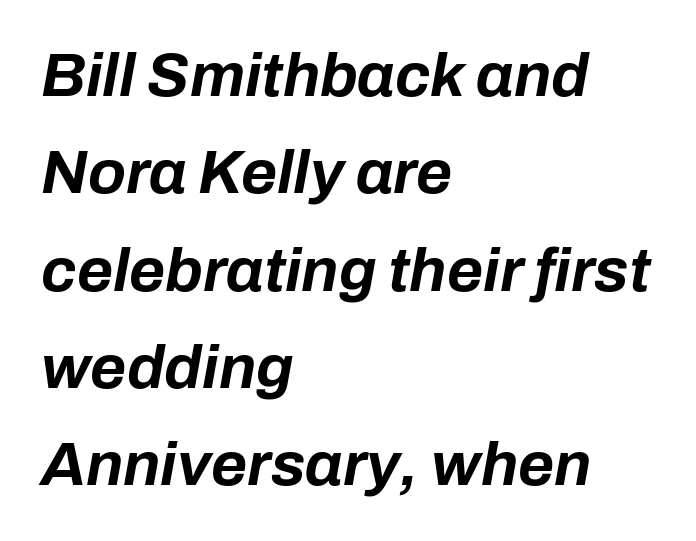
The image shows 62 px bold type, italic (leaning right); set left-aligned, normal line spacing (1.57x), normal letter spacing, not underlined; low stroke contrast and a medium x-height.
